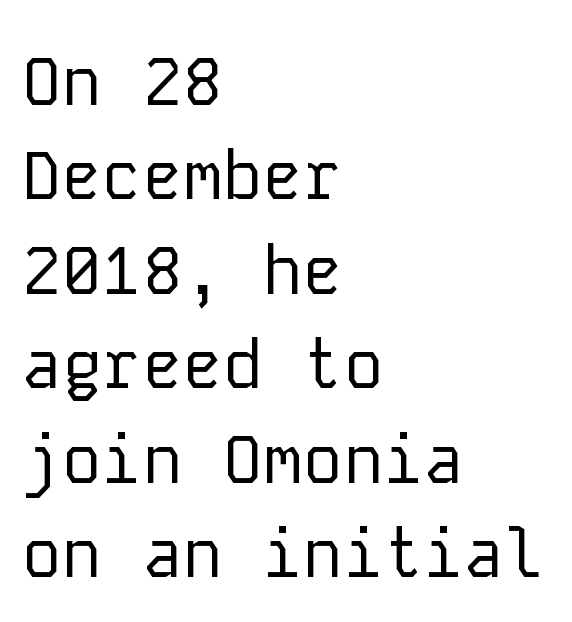
The rendering shows plain stroke endings on the letterforms — a sans-serif design. Do the characters align in a grid? Yes, the font is monospaced. Posture: vertical. What's the leading like? Ordinary, nothing unusual. Where is the straight margin? On the left.
